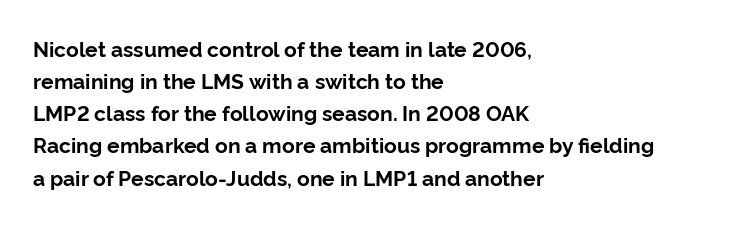
Tracking value appears to be zero — textbook default spacing. Is the type bold? Yes — the strokes are clearly thick and heavy. The block of text has a typical density, with ordinary space between rows. The rag falls on the right side of this text block. Words float on clear page, feet unadorned.
